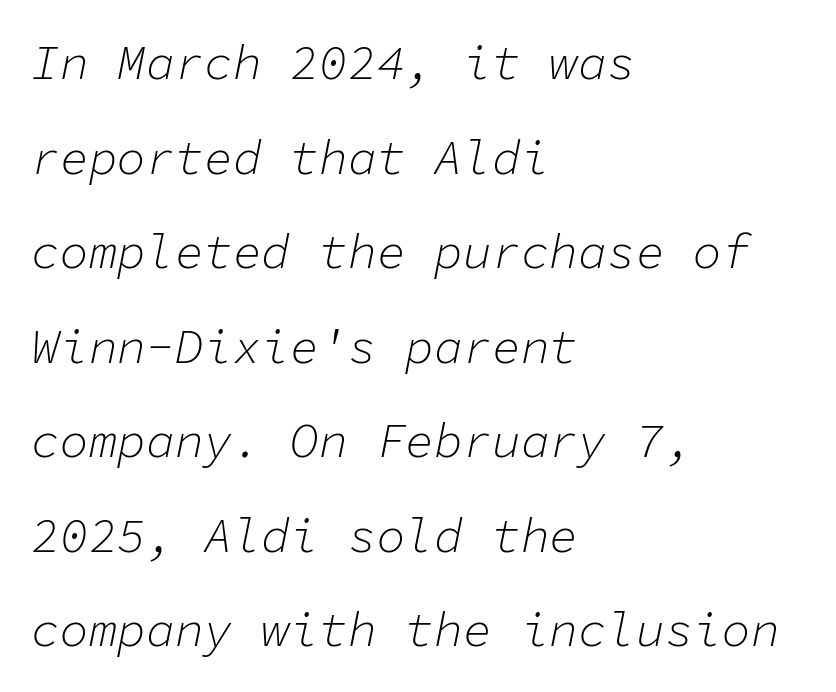
{"italic": "yes", "lean": "right", "slant_degrees": 11, "bold": "no", "weight": "light", "width": "normal", "stroke_contrast": "low", "x_height": "medium", "monospaced": "yes", "underline": "no", "align": "left", "line_spacing": "loose", "line_spacing_ratio": 1.97, "letter_spacing": "normal", "letter_spacing_em": 0.0, "glyph_px": 48}
